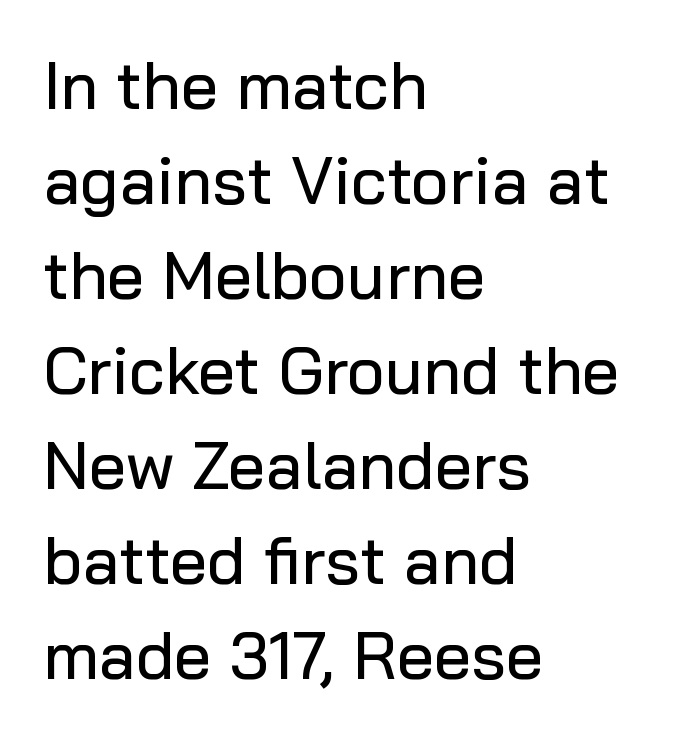
{"serif": "no", "italic": "no", "width": "normal", "stroke_contrast": "low", "x_height": "medium", "monospaced": "no", "underline": "no", "align": "left", "line_spacing": "normal", "line_spacing_ratio": 1.44, "letter_spacing": "normal", "letter_spacing_em": 0.0, "glyph_px": 66}
